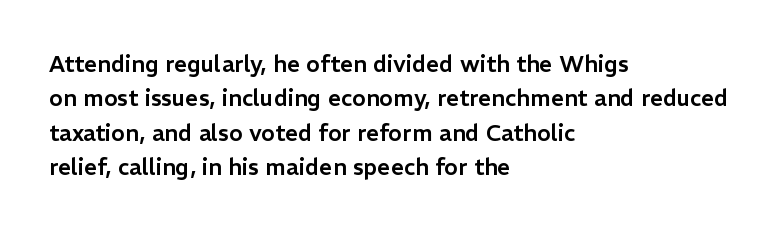
The specimen omits any rule beneath the text block's lines. The line-height multiplier appears to be the usual default. Posture: upright roman. The letters sit at their default tracking, neither squeezed nor spread.
